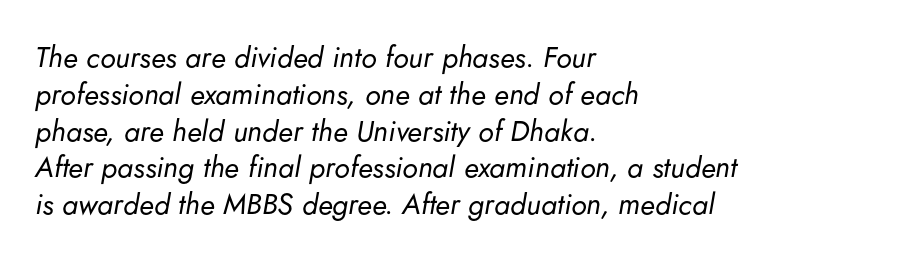
Q: Is the text bold? A: No.
Q: Is the text italic (slanted)? A: Yes, it leans right by about 5 degrees.
Q: Is the text underlined? A: No.
Q: How is the paragraph aligned? A: Left-aligned.
Q: Is the spacing between letters normal or unusually wide? A: Normal.
Q: Is the spacing between lines tight, normal or loose? A: Normal.
Q: Width (condensed, normal, or wide)? A: Normal.
Q: Stroke contrast? A: Low.
Q: x-height? A: Small.
Q: Monospaced? A: No.
